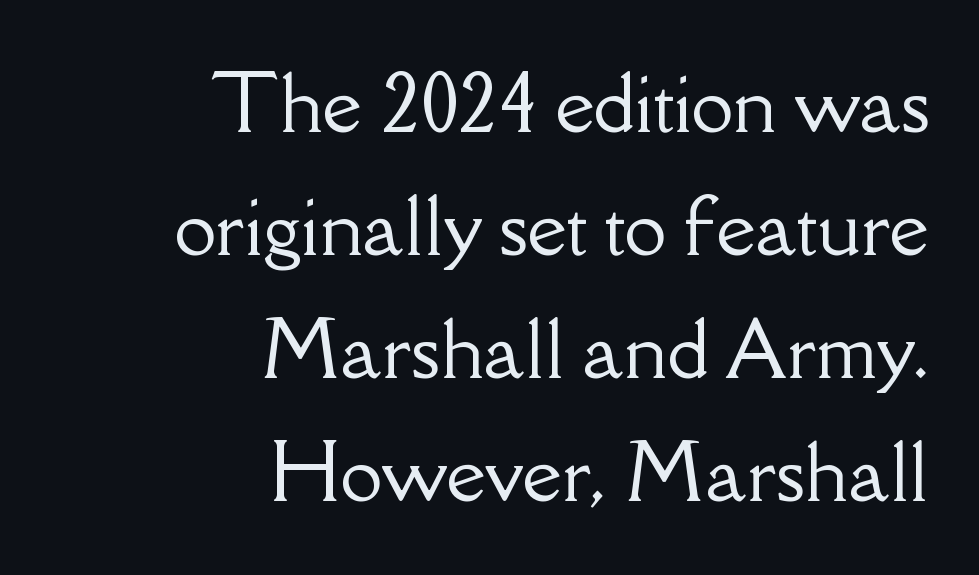
{"serif": "yes", "italic": "no", "width": "normal", "stroke_contrast": "low", "x_height": "small", "monospaced": "no", "underline": "no", "align": "right", "line_spacing": "normal", "line_spacing_ratio": 1.62, "letter_spacing": "normal", "letter_spacing_em": 0.0, "glyph_px": 76}
